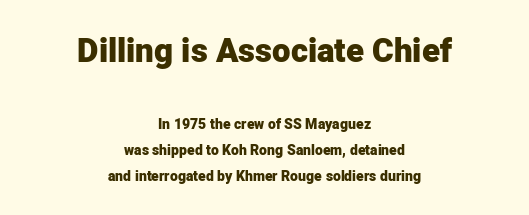
The image shows 33 px heavy sans-serif type, upright; set centered, line spacing 1.85x, normal letter spacing, not underlined; the first (top) block is 2.36x larger; low stroke contrast and a medium x-height.
